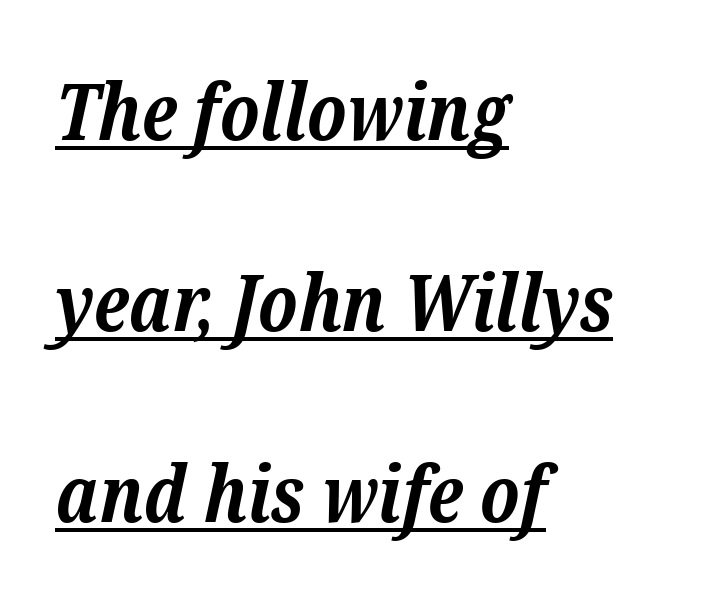
Q: Is the text bold? A: Yes.
Q: Is the text italic (slanted)? A: Yes, it leans right by about 12 degrees.
Q: Is the typeface a serif or a sans-serif typeface? A: Serif.
Q: Is the text underlined? A: Yes.
Q: How is the paragraph aligned? A: Left-aligned.
Q: Is the spacing between letters normal or unusually wide? A: Normal.
Q: Is the spacing between lines tight, normal or loose? A: Loose.
Q: Width (condensed, normal, or wide)? A: Normal.
Q: Stroke contrast? A: Low.
Q: x-height? A: Medium.
Q: Monospaced? A: No.
